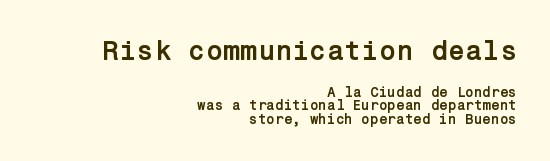
The image shows 28 px semibold sans-serif type, upright; set right-aligned, tight line spacing (0.97x), normal letter spacing, not underlined; the first (top) block is 2.0x larger; low stroke contrast and a medium x-height.
